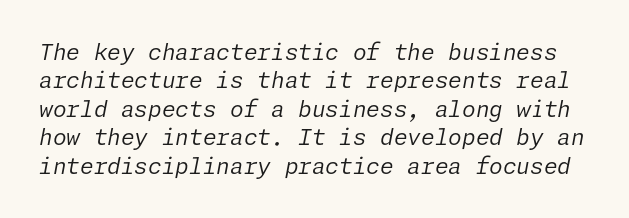
Rule under the text: the space is simply empty. The letters look calm and open, with moderate or lighter stems. Observe the lean: these are italic letterforms. Leading: standard. Nothing unusual about the tracking: characters are spaced as the font intends.
